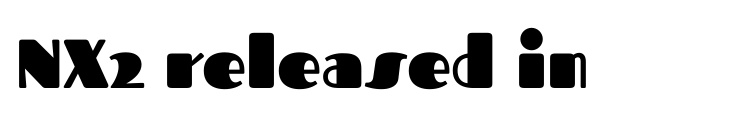
Q: Is the text bold? A: Yes.
Q: Is the text italic (slanted)? A: No, it is upright.
Q: Is the typeface a serif or a sans-serif typeface? A: Sans-serif.
Q: Is the text underlined? A: No.
Q: Is the spacing between letters normal or unusually wide? A: Normal.
Q: Width (condensed, normal, or wide)? A: Normal.
Q: Stroke contrast? A: Medium.
Q: x-height? A: Medium.
Q: Monospaced? A: No.
